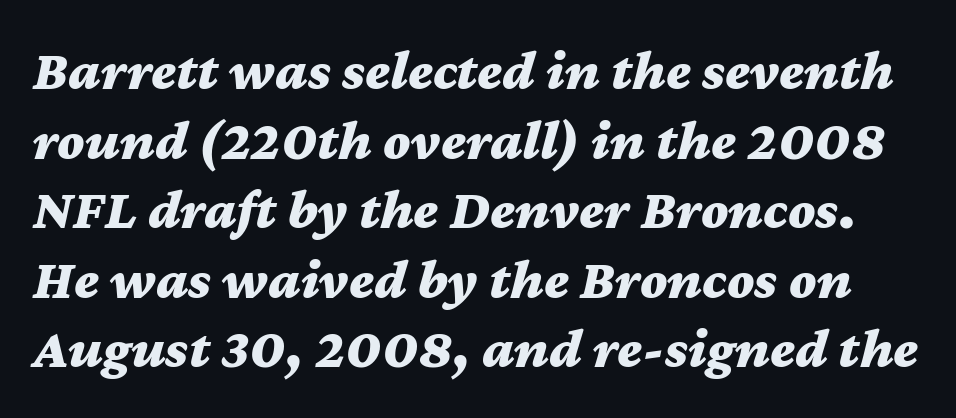
Q: Is the text bold? A: Yes.
Q: Is the text italic (slanted)? A: Yes, it leans right by about 12 degrees.
Q: Is the text underlined? A: No.
Q: Is the spacing between letters normal or unusually wide? A: Normal.
Q: Width (condensed, normal, or wide)? A: Wide.
Q: Stroke contrast? A: Medium.
Q: x-height? A: Medium.
Q: Monospaced? A: No.
